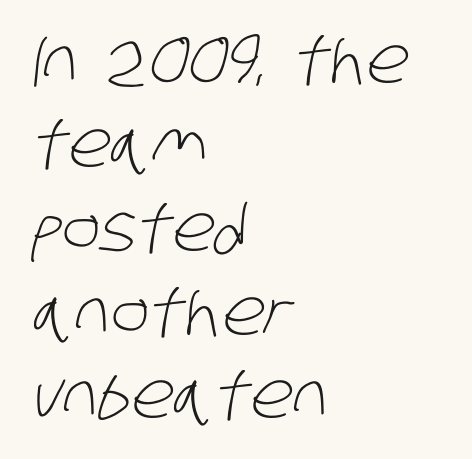
Q: Is the text bold? A: No.
Q: Is the typeface a serif or a sans-serif typeface? A: Sans-serif.
Q: Is the text underlined? A: No.
Q: How is the paragraph aligned? A: Left-aligned.
Q: Is the spacing between letters normal or unusually wide? A: Normal.
Q: Is the spacing between lines tight, normal or loose? A: Normal.
Q: Width (condensed, normal, or wide)? A: Condensed.
Q: Stroke contrast? A: Low.
Q: x-height? A: Large.
Q: Monospaced? A: No.
